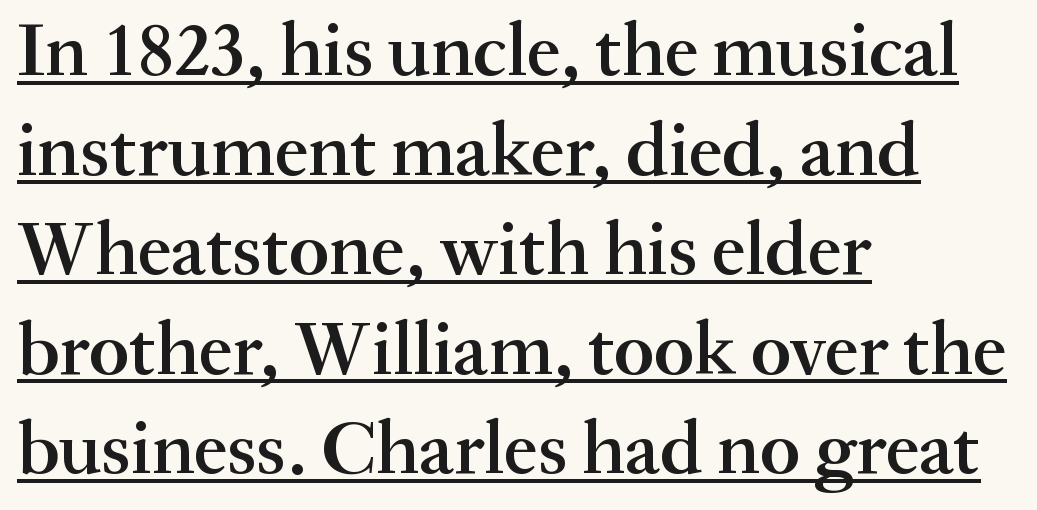
Q: Is the text bold? A: Semi-bold.
Q: Is the text italic (slanted)? A: No, it is upright.
Q: Is the typeface a serif or a sans-serif typeface? A: Serif.
Q: Is the text underlined? A: Yes.
Q: How is the paragraph aligned? A: Left-aligned.
Q: Is the spacing between letters normal or unusually wide? A: Normal.
Q: Is the spacing between lines tight, normal or loose? A: Normal.
Q: Width (condensed, normal, or wide)? A: Normal.
Q: Stroke contrast? A: Medium.
Q: x-height? A: Small.
Q: Monospaced? A: No.
